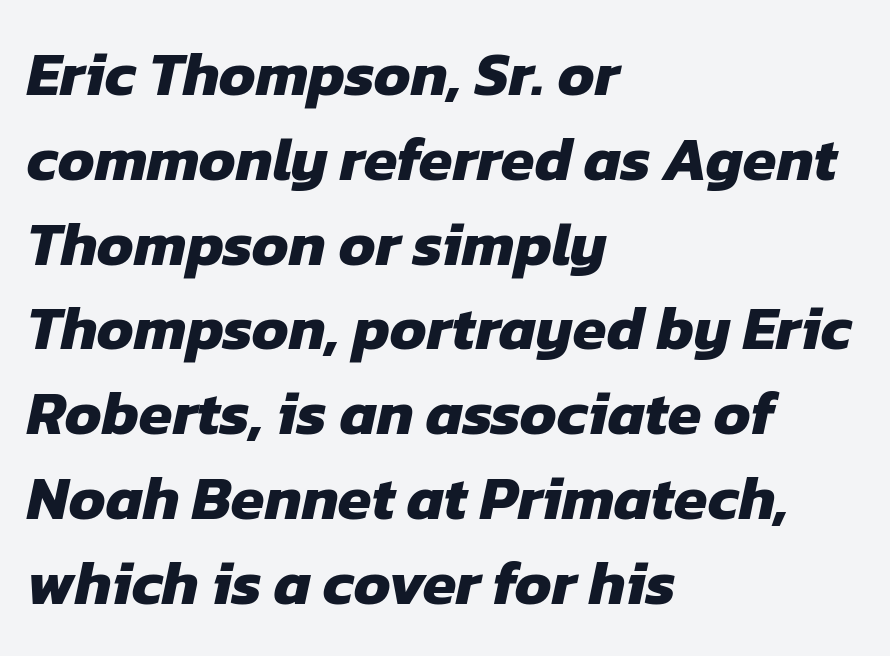
{"serif": "no", "bold": "yes", "weight": "heavy", "width": "normal", "stroke_contrast": "low", "x_height": "medium", "monospaced": "no", "underline": "no", "align": "left", "line_spacing": "normal", "line_spacing_ratio": 1.39, "letter_spacing": "normal", "letter_spacing_em": 0.0, "glyph_px": 61}
